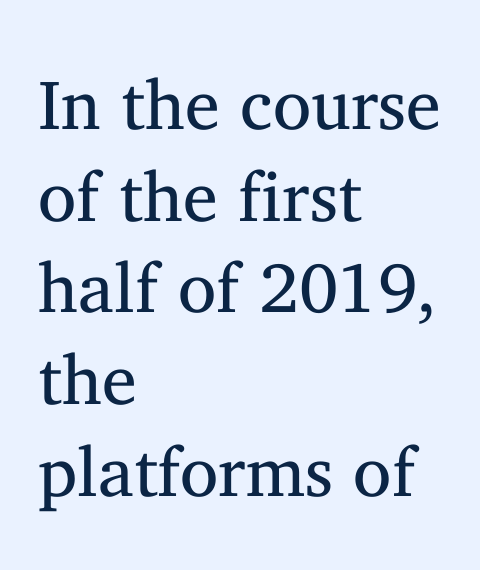
These lines sit exactly where default settings would place them. Note the varied advance widths — an 'i' is clearly narrower than an 'm'. Is there any slant? The stems are plumb. Horizontal alignment here is leftward, the default for most running prose. Letters have the restrained weight of plain body copy at most.
